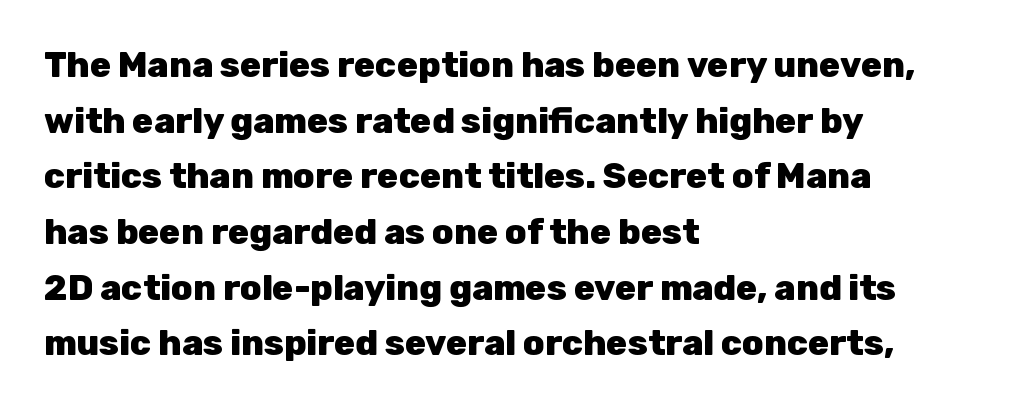
Q: Is the text bold? A: Yes.
Q: Is the text italic (slanted)? A: No, it is upright.
Q: Is the typeface a serif or a sans-serif typeface? A: Sans-serif.
Q: Is the text underlined? A: No.
Q: How is the paragraph aligned? A: Left-aligned.
Q: Is the spacing between letters normal or unusually wide? A: Normal.
Q: Is the spacing between lines tight, normal or loose? A: Normal.
Q: Width (condensed, normal, or wide)? A: Normal.
Q: Stroke contrast? A: Low.
Q: x-height? A: Medium.
Q: Monospaced? A: No.
